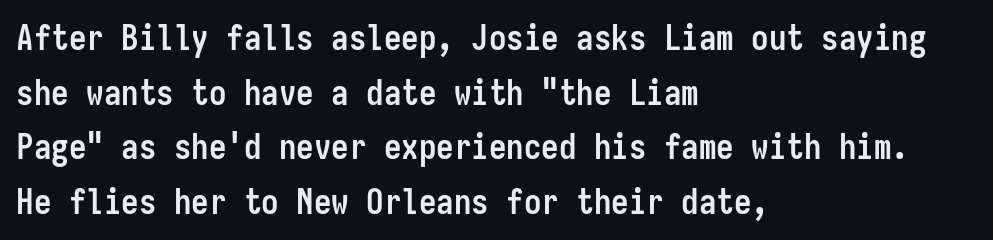
The image shows 35 px semibold, condensed sans-serif type, upright, monospaced; set left-aligned, normal line spacing (1.56x), normal letter spacing, not underlined; low stroke contrast and a medium x-height.
